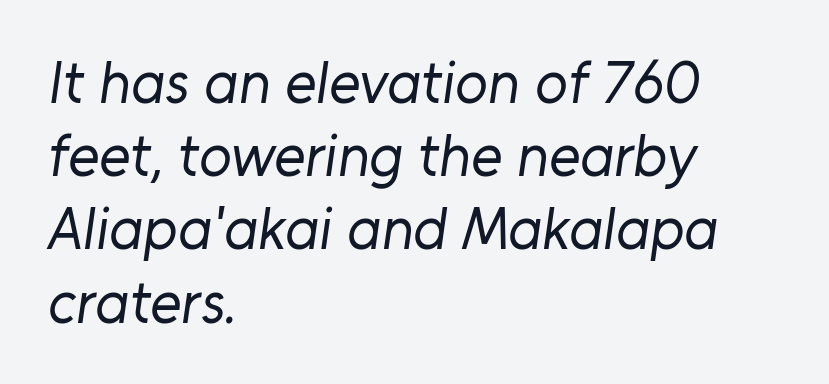
The image shows 60 px regular-weight sans-serif type; set left-aligned, line spacing 1.22x, normal letter spacing, not underlined; low stroke contrast and a medium x-height.
